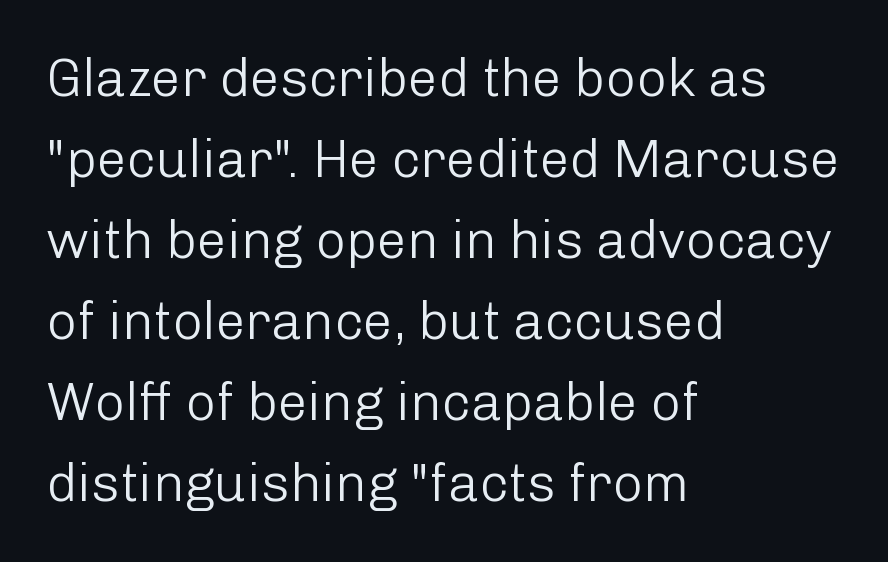
{"serif": "no", "italic": "no", "bold": "no", "weight": "light", "width": "normal", "stroke_contrast": "low", "x_height": "medium", "monospaced": "no", "underline": "no", "align": "left", "line_spacing": "normal", "line_spacing_ratio": 1.53, "letter_spacing": "normal", "letter_spacing_em": 0.0, "glyph_px": 53}
